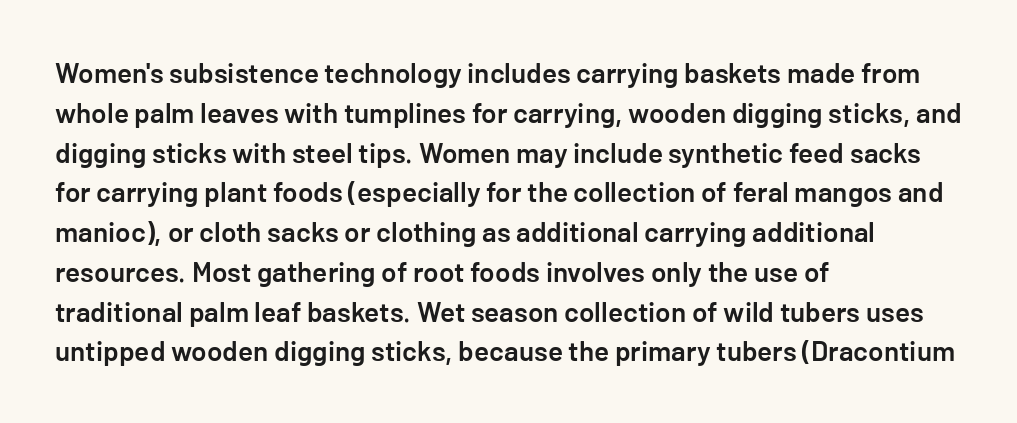
The image shows 28 px semibold sans-serif type, upright; set left-aligned, normal line spacing (1.42x), normal letter spacing, not underlined; low stroke contrast and a medium x-height.
